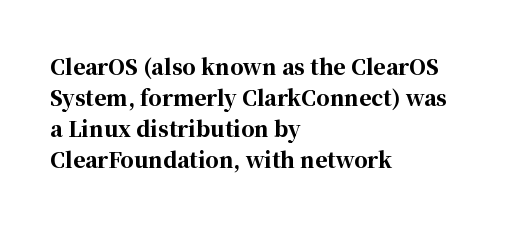
{"italic": "no", "bold": "yes", "underline": "no", "align": "left", "line_spacing": "normal", "line_spacing_ratio": 1.48, "letter_spacing": "normal", "letter_spacing_em": 0.0, "glyph_px": 21}
